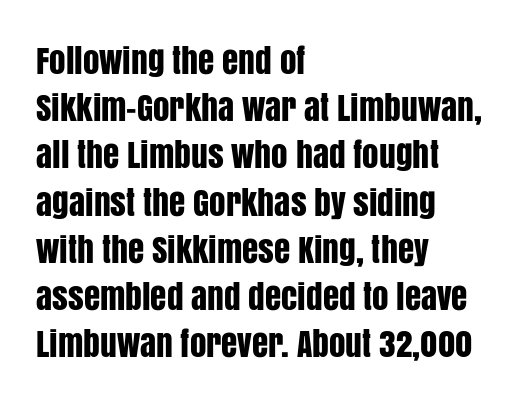
Nothing sits at the stroke ends, so this counts as sans-serif. Nope, not italic — everything's standing straight. Compared with typical paragraphs, the rows here are spaced about the same. The tracking reads as untouched default to a designer's eye. Leftover space on each line is placed entirely after the last word. Looks like regular typesetting: each glyph gets only the width it needs.
